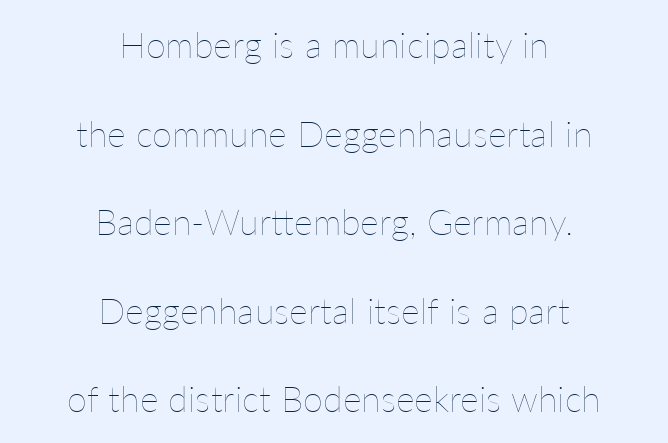
Q: Is the text bold? A: No.
Q: Is the text italic (slanted)? A: No, it is upright.
Q: Is the text underlined? A: No.
Q: How is the paragraph aligned? A: Centered.
Q: Is the spacing between letters normal or unusually wide? A: Normal.
Q: Is the spacing between lines tight, normal or loose? A: Loose.
Q: Width (condensed, normal, or wide)? A: Normal.
Q: Stroke contrast? A: Low.
Q: x-height? A: Medium.
Q: Monospaced? A: No.
